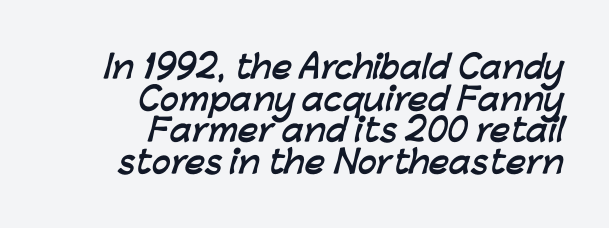
{"serif": "no", "bold": "yes", "weight": "semibold", "width": "normal", "stroke_contrast": "low", "x_height": "medium", "monospaced": "no", "underline": "no", "align": "right", "line_spacing": "tight", "line_spacing_ratio": 1.02, "letter_spacing": "normal", "letter_spacing_em": 0.0, "glyph_px": 31}
